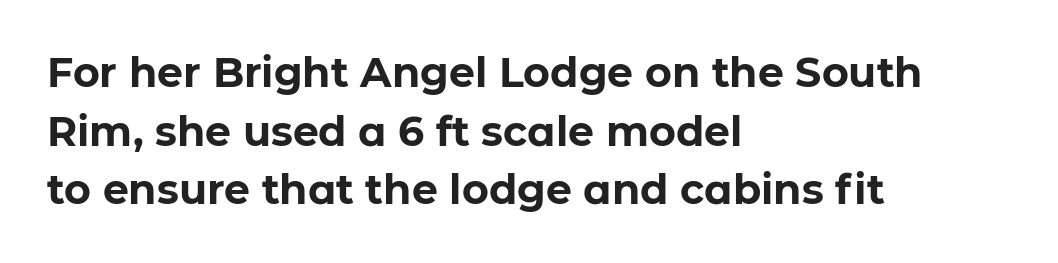
How heavy is the stroke? Heavy — this is a bold. Notice how descenders clear the ascenders below comfortably — that's standard leading. Each letter keeps its own natural width here, so spacing adapts to shape. Short and long lines alike share a common starting point at left.
